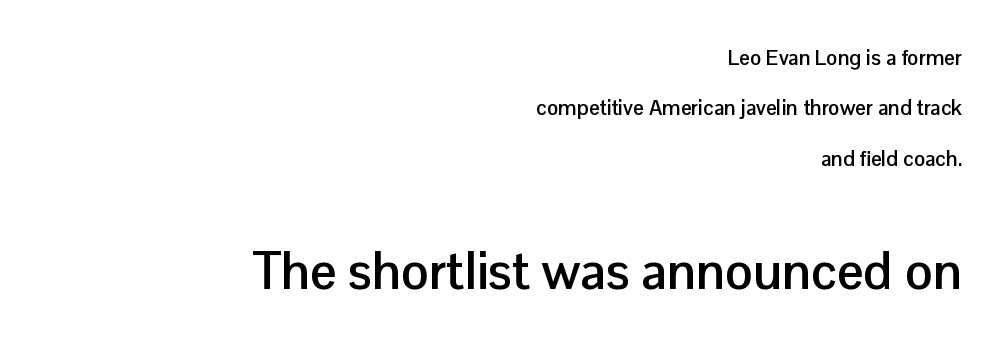
{"serif": "no", "italic": "no", "bold": "yes", "weight": "semibold", "width": "normal", "stroke_contrast": "low", "x_height": "medium", "monospaced": "no", "underline": "no", "align": "right", "line_spacing": "loose", "line_spacing_ratio": 2.4, "letter_spacing": "normal", "letter_spacing_em": 0.0, "larger_block": "second", "size_ratio": 2.48, "glyph_px": 52}
